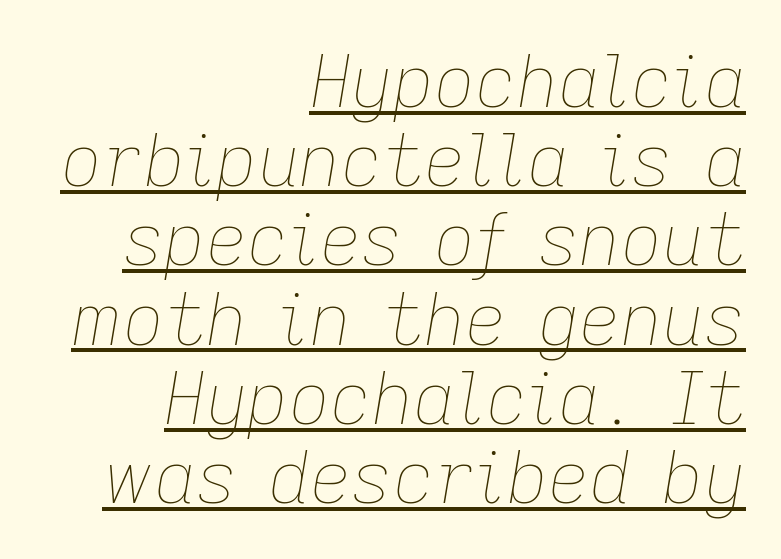
Q: Is the text bold? A: No.
Q: Is the text italic (slanted)? A: Yes, it leans right by about 9 degrees.
Q: Is the text underlined? A: Yes.
Q: How is the paragraph aligned? A: Right-aligned.
Q: Is the spacing between letters normal or unusually wide? A: Normal.
Q: Is the spacing between lines tight, normal or loose? A: Tight.
Q: Width (condensed, normal, or wide)? A: Normal.
Q: Stroke contrast? A: Low.
Q: x-height? A: Medium.
Q: Monospaced? A: No.
